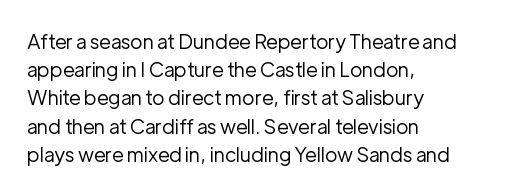
Nobody drew a line under any word here. When letters stand straight like this, we call the style roman or upright. The lines sit at an ordinary, default distance from one another. Summary of weight: not heavy and not bold.
